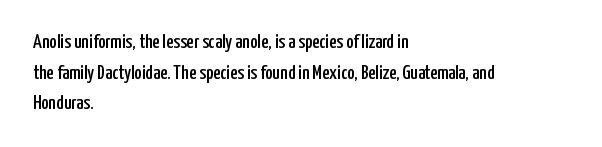
The image shows 20 px text type, upright; set left-aligned, normal line spacing (1.53x), normal letter spacing, not underlined.
